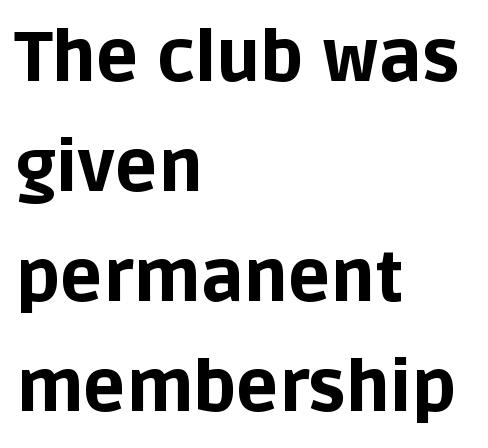
The image shows 70 px bold sans-serif type, upright; set left-aligned, normal line spacing (1.57x), normal letter spacing, not underlined; low stroke contrast and a large x-height.
